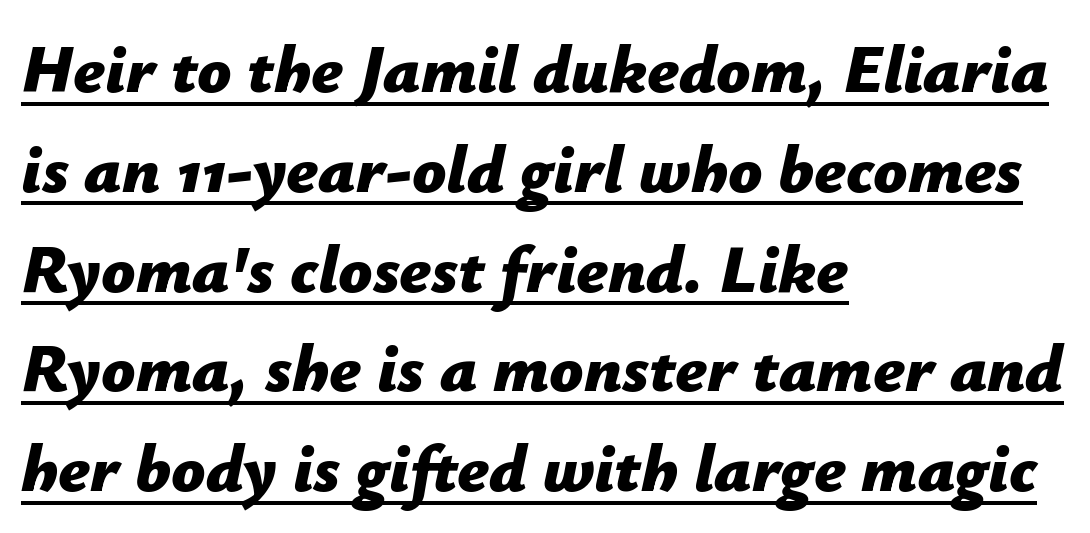
{"italic": "yes", "lean": "right", "slant_degrees": 12, "bold": "yes", "weight": "bold", "width": "normal", "stroke_contrast": "low", "x_height": "medium", "monospaced": "no", "underline": "yes", "align": "left", "line_spacing": "normal", "line_spacing_ratio": 1.49, "letter_spacing": "normal", "letter_spacing_em": 0.0, "glyph_px": 67}
